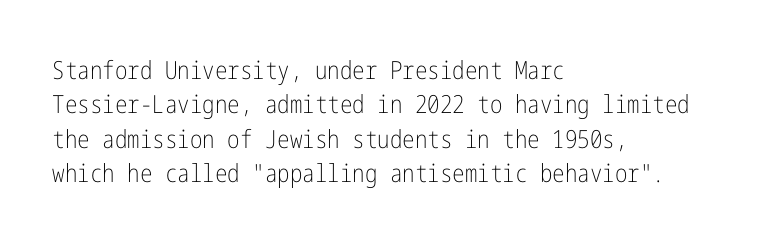
The image shows 25 px text type, upright; set left-aligned, normal line spacing (1.38x), normal letter spacing, not underlined.
